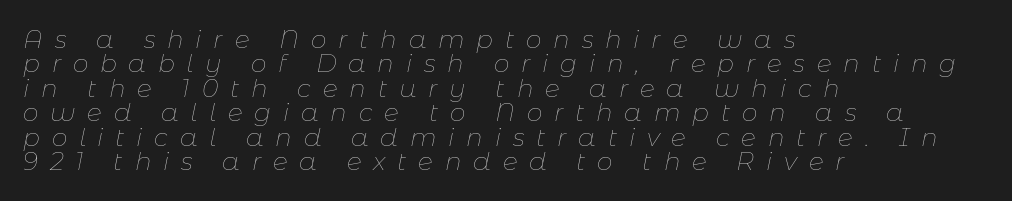
The image shows 25 px text type, italic (leaning right); set left-aligned, tight line spacing (0.98x), unusually wide letter spacing (+0.47 em), not underlined.
